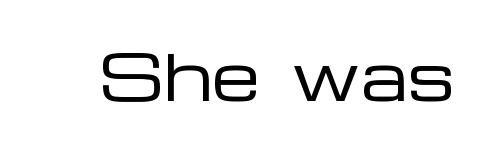
The image shows 62 px regular-weight, wide sans-serif type, upright; set normal letter spacing, not underlined; low stroke contrast and a medium x-height.
